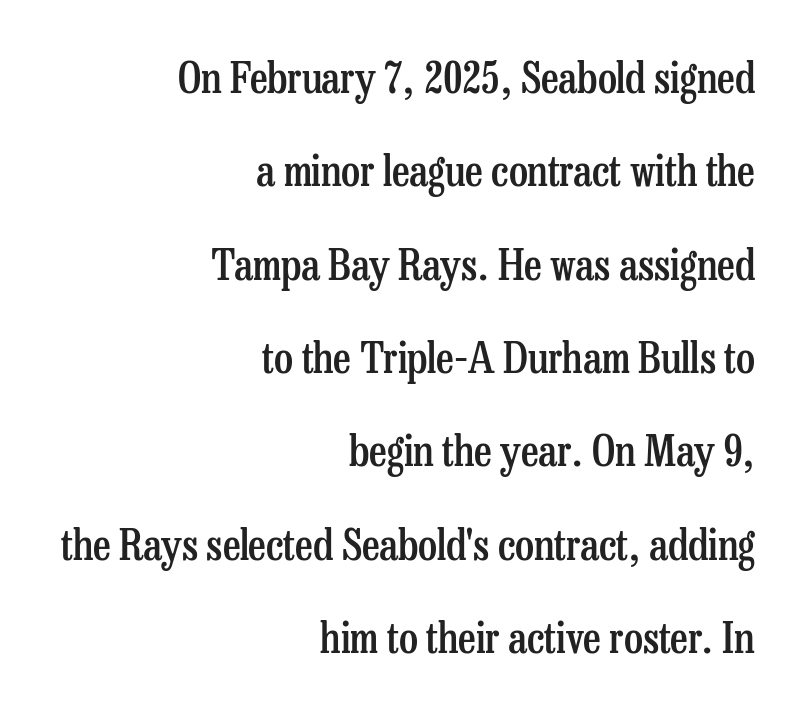
{"serif": "yes", "italic": "no", "bold": "semi", "weight": "semibold", "width": "condensed", "stroke_contrast": "low", "x_height": "medium", "monospaced": "no", "underline": "no", "align": "right", "line_spacing": "loose", "line_spacing_ratio": 2.17, "letter_spacing": "normal", "letter_spacing_em": 0.0, "glyph_px": 43}
